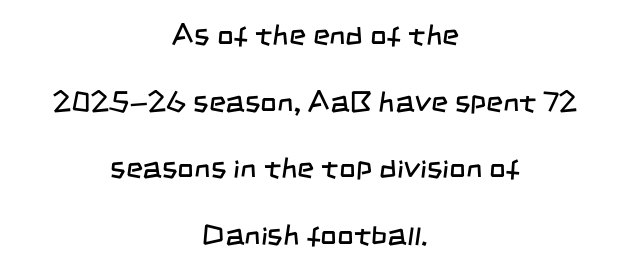
Q: Is the text bold? A: No.
Q: Is the typeface a serif or a sans-serif typeface? A: Sans-serif.
Q: Is the text underlined? A: No.
Q: How is the paragraph aligned? A: Centered.
Q: Is the spacing between letters normal or unusually wide? A: Normal.
Q: Is the spacing between lines tight, normal or loose? A: Loose.
Q: Width (condensed, normal, or wide)? A: Condensed.
Q: Stroke contrast? A: Low.
Q: x-height? A: Large.
Q: Monospaced? A: No.
